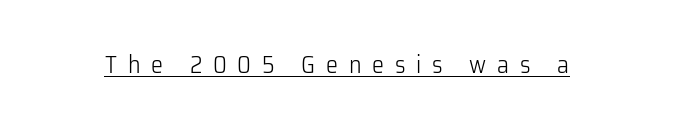
Q: Is the text bold? A: No.
Q: Is the text italic (slanted)? A: No, it is upright.
Q: Is the text underlined? A: Yes.
Q: Is the spacing between letters normal or unusually wide? A: Unusually wide.
